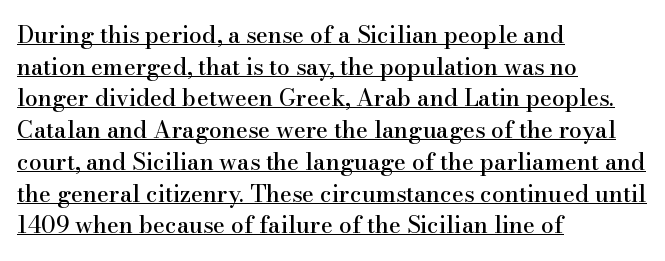
{"italic": "no", "underline": "yes", "align": "left", "line_spacing": "normal", "line_spacing_ratio": 1.38, "letter_spacing": "normal", "letter_spacing_em": 0.0, "glyph_px": 23}
